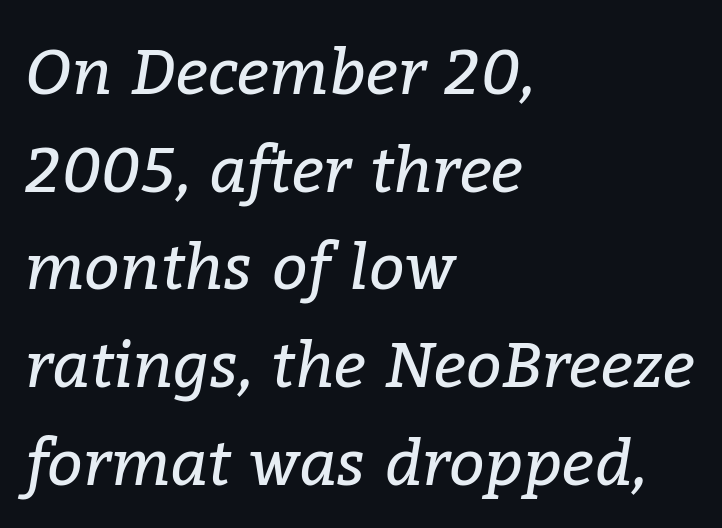
The lines sit at an ordinary, default distance from one another. Emphasis-style slanted type is in use. Caption: face not bold, strokes unweighted. Classification — serif.
